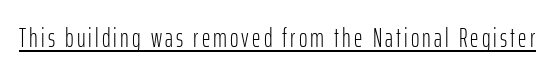
The image shows 26 px text type, upright; set underlined.
